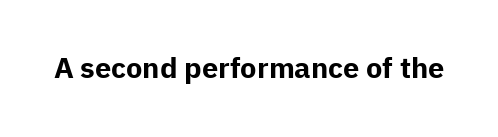
{"serif": "no", "italic": "no", "bold": "yes", "weight": "bold", "width": "normal", "stroke_contrast": "low", "x_height": "medium", "monospaced": "no", "underline": "no", "letter_spacing": "normal", "letter_spacing_em": 0.0, "glyph_px": 29}
